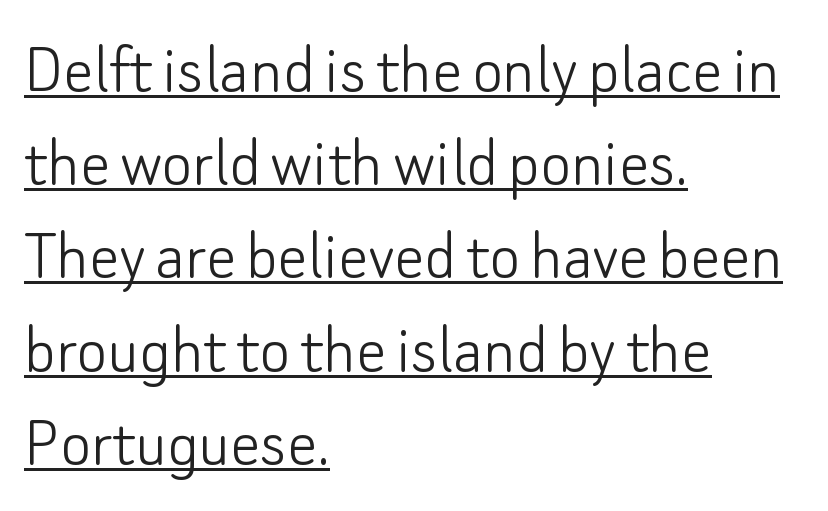
Q: Is the text bold? A: No.
Q: Is the text italic (slanted)? A: No, it is upright.
Q: Is the typeface a serif or a sans-serif typeface? A: Sans-serif.
Q: Is the text underlined? A: Yes.
Q: How is the paragraph aligned? A: Left-aligned.
Q: Is the spacing between letters normal or unusually wide? A: Normal.
Q: Is the spacing between lines tight, normal or loose? A: Normal.
Q: Width (condensed, normal, or wide)? A: Normal.
Q: Stroke contrast? A: Low.
Q: x-height? A: Small.
Q: Monospaced? A: No.
